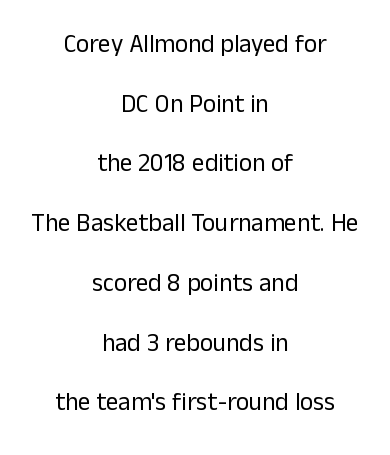
{"italic": "no", "bold": "no", "underline": "no", "align": "center", "line_spacing": "loose", "line_spacing_ratio": 2.39, "letter_spacing": "normal", "letter_spacing_em": 0.0, "glyph_px": 25}
